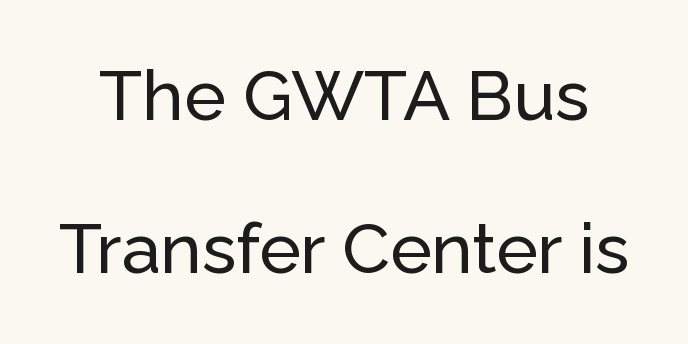
Posture: vertical. A typesetter would call this proportional, since set widths differ per character. Vertically, the passage feels expansive, rows floating well apart. The tracking reads as untouched default to a designer's eye. The gap between lines stays unmarked. Classification — sans serif.
